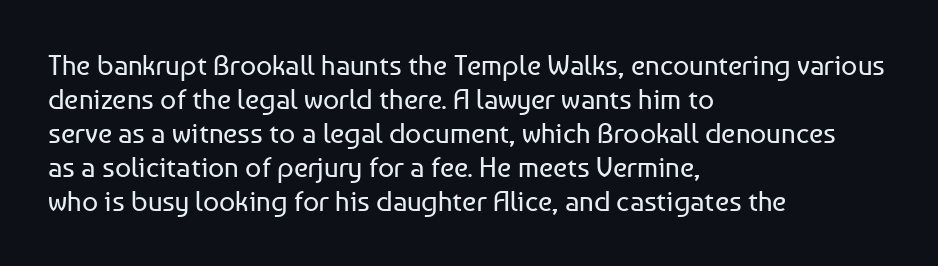
When letters stand straight like this, we call the style roman or upright. Regarding serifs, this sample does without them. The font sits on the lighter half of the weight spectrum, regular included. Spacing verdict: proportional, widths tailored to each character.
